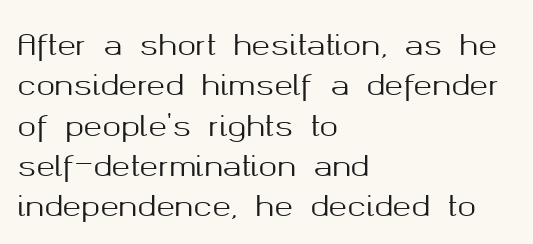
The image shows 28 px sans-serif type, upright; set left-aligned, normal line spacing (1.44x), normal letter spacing, not underlined; medium stroke contrast and a medium x-height.
